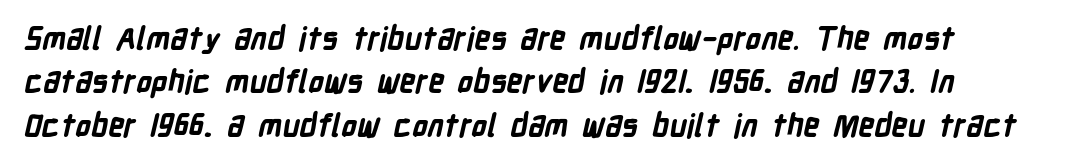
Q: Is the text bold? A: Yes.
Q: Is the typeface a serif or a sans-serif typeface? A: Sans-serif.
Q: Is the text underlined? A: No.
Q: How is the paragraph aligned? A: Left-aligned.
Q: Is the spacing between letters normal or unusually wide? A: Normal.
Q: Is the spacing between lines tight, normal or loose? A: Normal.
Q: Width (condensed, normal, or wide)? A: Condensed.
Q: Stroke contrast? A: Low.
Q: x-height? A: Medium.
Q: Monospaced? A: No.
